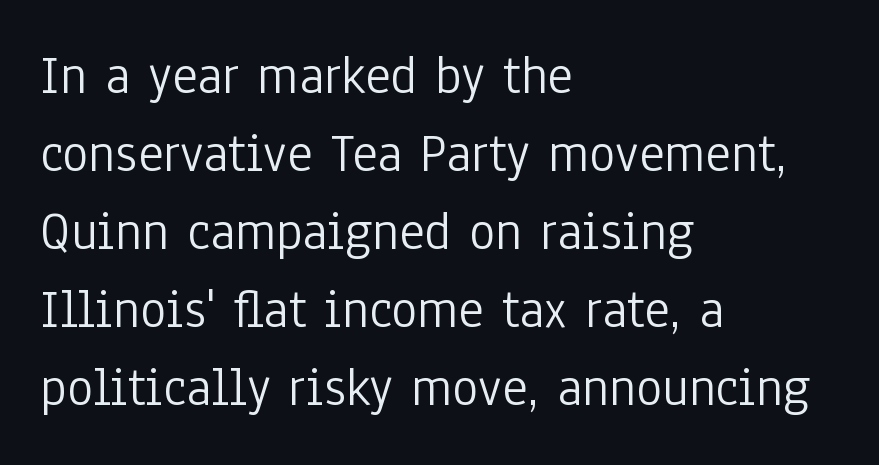
{"serif": "no", "italic": "no", "bold": "no", "weight": "light", "width": "condensed", "stroke_contrast": "low", "x_height": "medium", "monospaced": "no", "underline": "no", "align": "left", "line_spacing": "normal", "line_spacing_ratio": 1.42, "letter_spacing": "normal", "letter_spacing_em": 0.0, "glyph_px": 55}
